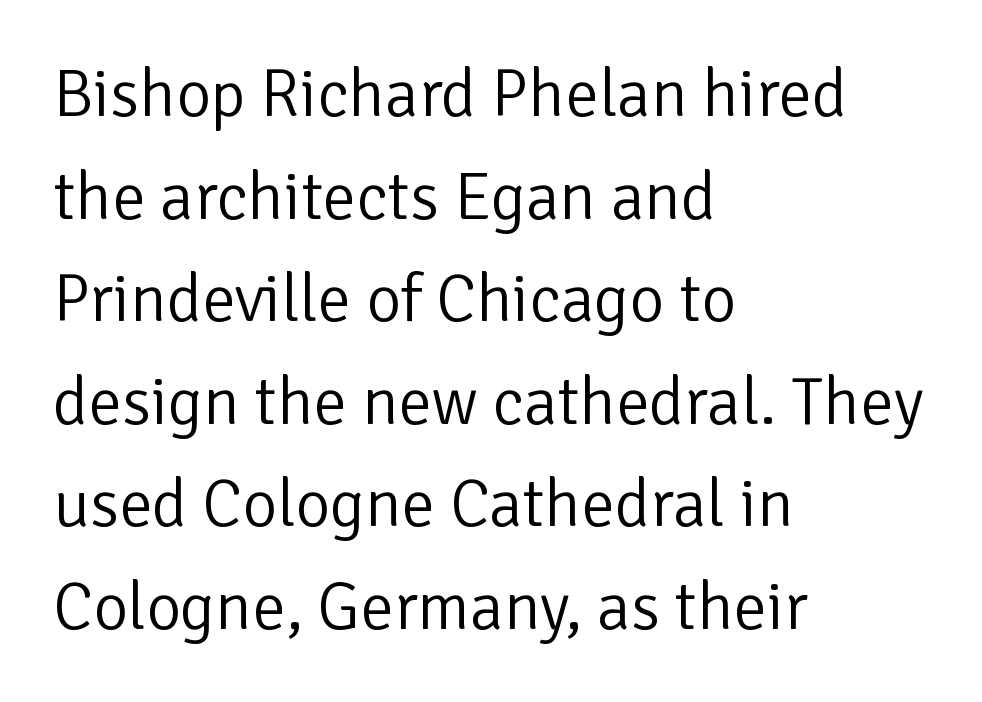
The image shows 67 px light sans-serif type, upright; set left-aligned, normal line spacing (1.53x), normal letter spacing, not underlined; low stroke contrast and a medium x-height.
